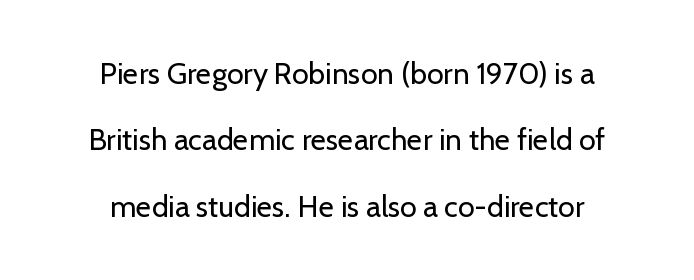
{"serif": "no", "italic": "no", "bold": "no", "weight": "regular", "width": "normal", "stroke_contrast": "low", "x_height": "medium", "monospaced": "no", "underline": "no", "align": "center", "line_spacing": "loose", "line_spacing_ratio": 2.21, "letter_spacing": "normal", "letter_spacing_em": 0.0, "glyph_px": 30}
